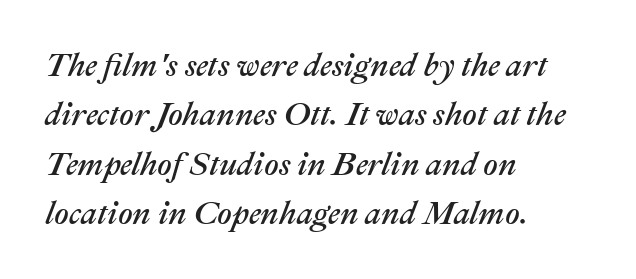
{"italic": "yes", "lean": "right", "slant_degrees": 22, "width": "normal", "stroke_contrast": "medium", "x_height": "medium", "monospaced": "no", "underline": "no", "align": "left", "line_spacing": "normal", "line_spacing_ratio": 1.54, "letter_spacing": "normal", "letter_spacing_em": 0.0, "glyph_px": 32}
